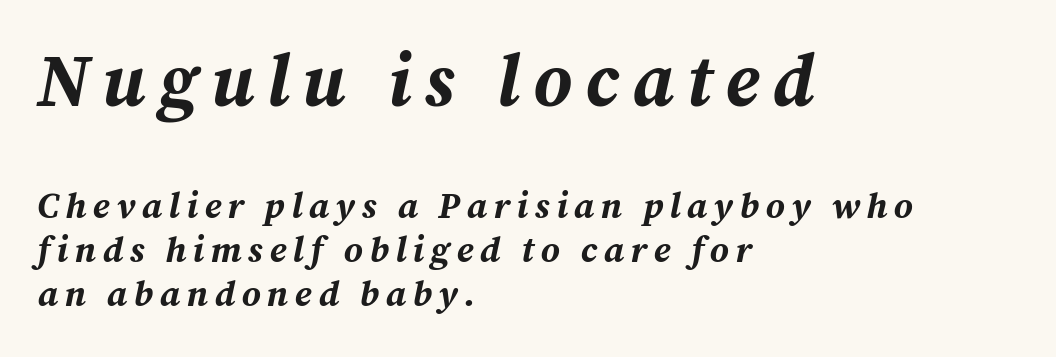
{"italic": "yes", "lean": "right", "slant_degrees": 12, "bold": "yes", "weight": "bold", "width": "normal", "stroke_contrast": "medium", "x_height": "medium", "monospaced": "no", "underline": "no", "align": "left", "line_spacing_ratio": 1.22, "larger_block": "first", "size_ratio": 2.03, "glyph_px": 73}
